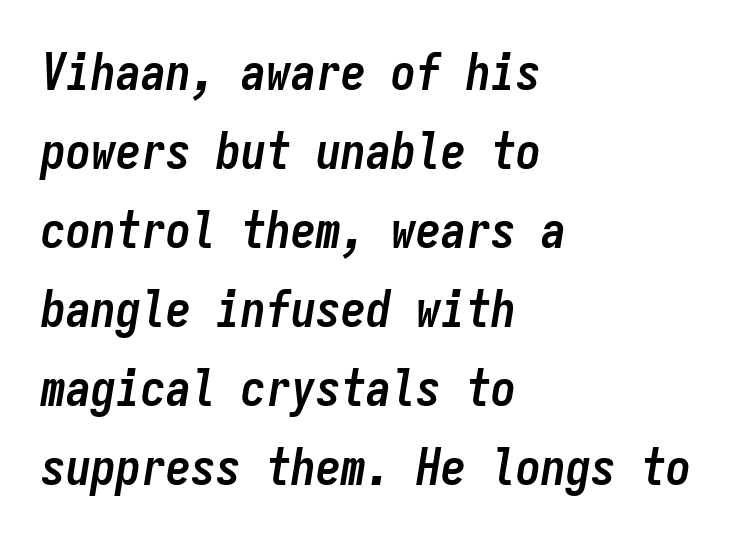
{"italic": "yes", "lean": "right", "slant_degrees": 9, "bold": "yes", "weight": "semibold", "width": "condensed", "stroke_contrast": "low", "x_height": "medium", "monospaced": "yes", "underline": "no", "align": "left", "line_spacing": "normal", "line_spacing_ratio": 1.58, "letter_spacing": "normal", "letter_spacing_em": 0.0, "glyph_px": 50}
